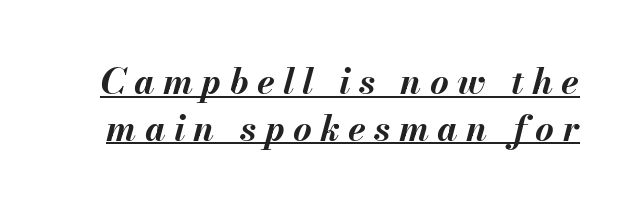
The image shows 36 px bold type, italic (leaning right); set normal line spacing (1.3x), unusually wide letter spacing (+0.23 em), underlined; medium stroke contrast and a small x-height.
